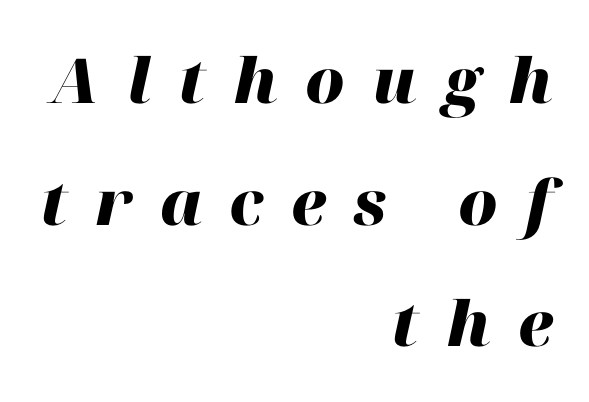
What weight is shown? A full bold with thick strokes. The passage shown is typed in a proportional face where columns would drift. The zone under the glyphs is completely vacant. If you drew a line through each stem, it would be angled.
